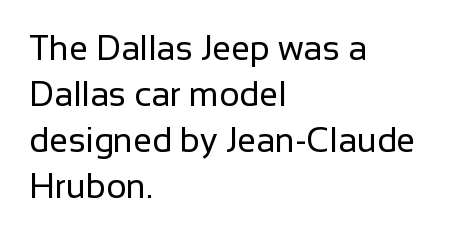
Q: Is the text bold? A: No.
Q: Is the text italic (slanted)? A: No, it is upright.
Q: Is the typeface a serif or a sans-serif typeface? A: Sans-serif.
Q: Is the text underlined? A: No.
Q: How is the paragraph aligned? A: Left-aligned.
Q: Is the spacing between letters normal or unusually wide? A: Normal.
Q: Is the spacing between lines tight, normal or loose? A: Normal.
Q: Width (condensed, normal, or wide)? A: Normal.
Q: Stroke contrast? A: Low.
Q: x-height? A: Medium.
Q: Monospaced? A: No.
